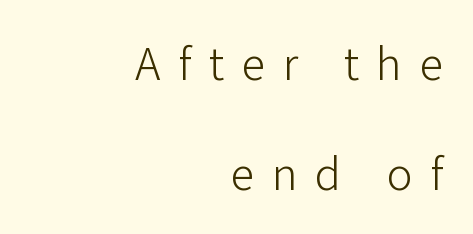
The image shows 48 px light sans-serif type, upright; set right-aligned, loose line spacing (2.29x), unusually wide letter spacing (+0.37 em), not underlined; low stroke contrast and a medium x-height.
